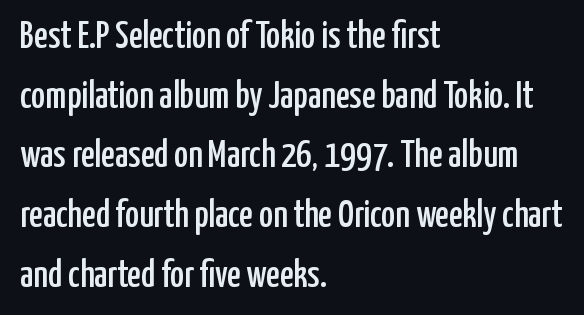
Classification — sans serif. The glyphs are unaccompanied by any horizontal stroke below them. Varying glyph widths throughout — classic text-font behaviour. Leading matches the norm, producing a regular column. Between one letter and the next there's only the usual sliver of space. Visually the block forms a straight wall on the left and a jagged coastline on the right.
